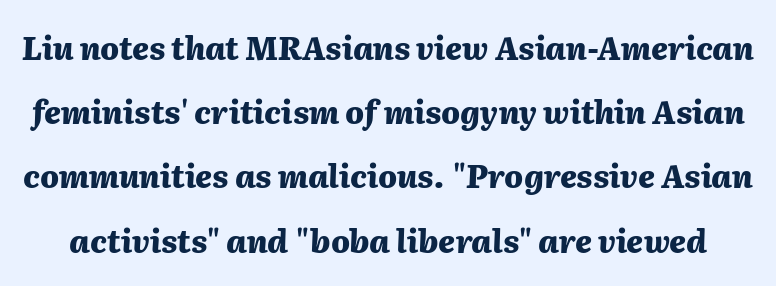
This block would shrink considerably if given ordinary leading; it's expanded now. The words here are not underlined. A full-strength bold gives these letters their thick strokes. There is no visible air inserted between adjacent glyphs. Would a proofreader flag this as italicized? Yes.
